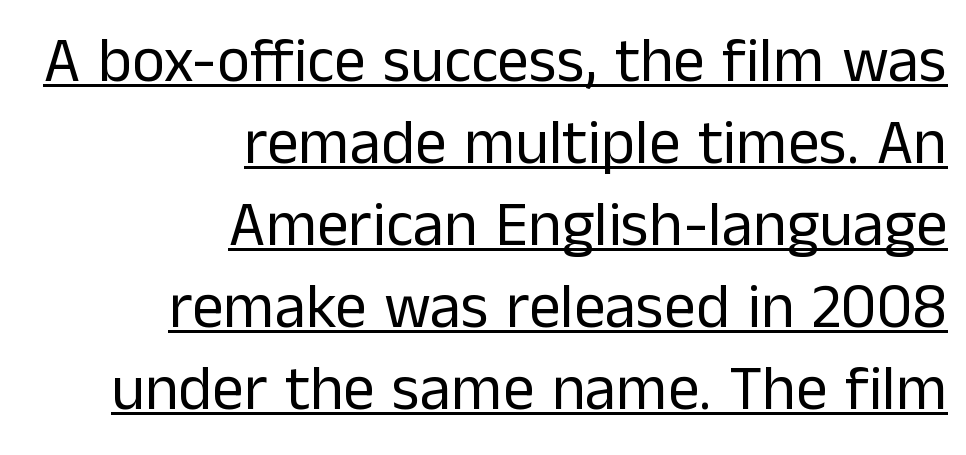
{"serif": "no", "italic": "no", "bold": "no", "weight": "regular", "width": "normal", "stroke_contrast": "low", "x_height": "medium", "monospaced": "no", "underline": "yes", "align": "right", "line_spacing": "normal", "line_spacing_ratio": 1.3, "letter_spacing": "normal", "letter_spacing_em": 0.0, "glyph_px": 63}
